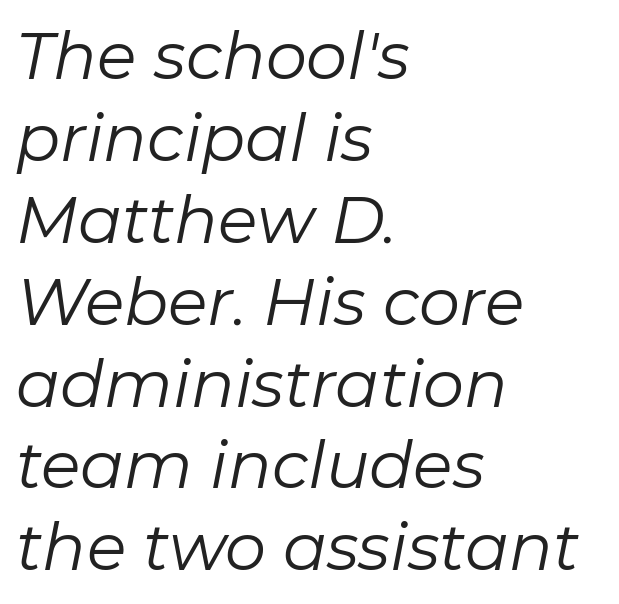
The image shows 65 px regular-weight type, italic (leaning right); set left-aligned, normal line spacing (1.26x), normal letter spacing, not underlined; low stroke contrast and a medium x-height.
